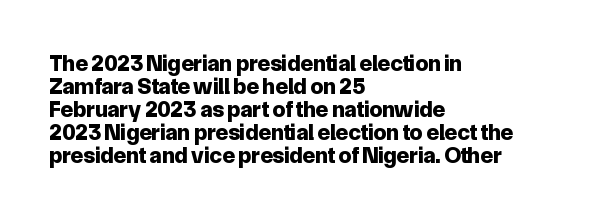
The image shows 23 px bold type, upright; set left-aligned, tight line spacing (1.0x), normal letter spacing, not underlined.
